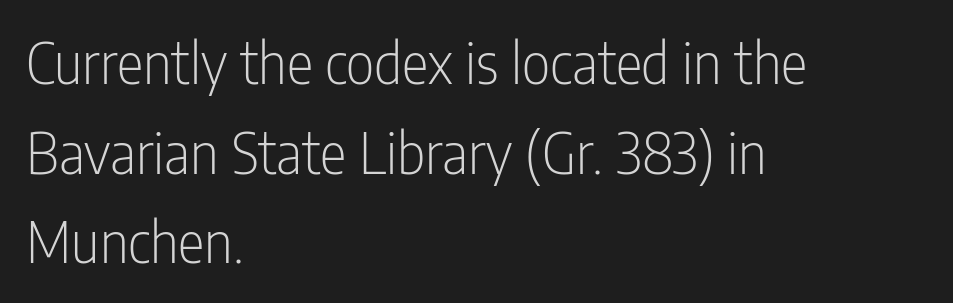
Q: Is the text bold? A: No.
Q: Is the text italic (slanted)? A: No, it is upright.
Q: Is the typeface a serif or a sans-serif typeface? A: Sans-serif.
Q: Is the text underlined? A: No.
Q: How is the paragraph aligned? A: Left-aligned.
Q: Is the spacing between letters normal or unusually wide? A: Normal.
Q: Is the spacing between lines tight, normal or loose? A: Normal.
Q: Width (condensed, normal, or wide)? A: Condensed.
Q: Stroke contrast? A: Low.
Q: x-height? A: Medium.
Q: Monospaced? A: No.
